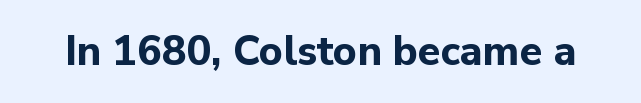
Q: Is the text bold? A: Yes.
Q: Is the text italic (slanted)? A: No, it is upright.
Q: Is the typeface a serif or a sans-serif typeface? A: Sans-serif.
Q: Is the text underlined? A: No.
Q: Is the spacing between letters normal or unusually wide? A: Normal.
Q: Width (condensed, normal, or wide)? A: Normal.
Q: Stroke contrast? A: Low.
Q: x-height? A: Medium.
Q: Monospaced? A: No.
